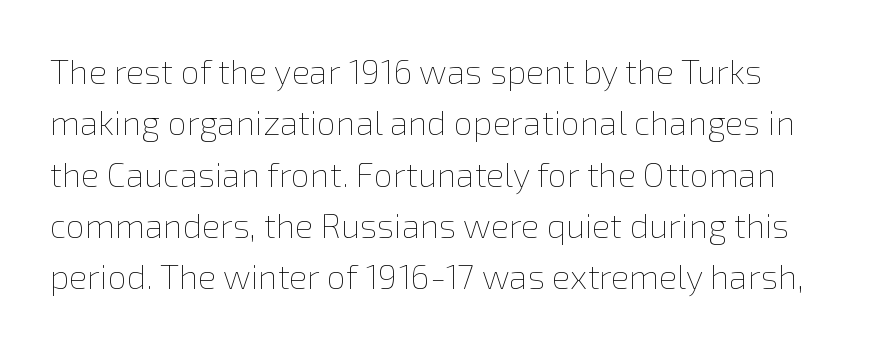
{"italic": "no", "bold": "no", "weight": "thin", "width": "normal", "x_height": "medium", "monospaced": "no", "underline": "no", "align": "left", "line_spacing": "normal", "line_spacing_ratio": 1.51, "letter_spacing": "normal", "letter_spacing_em": 0.0, "glyph_px": 34}
